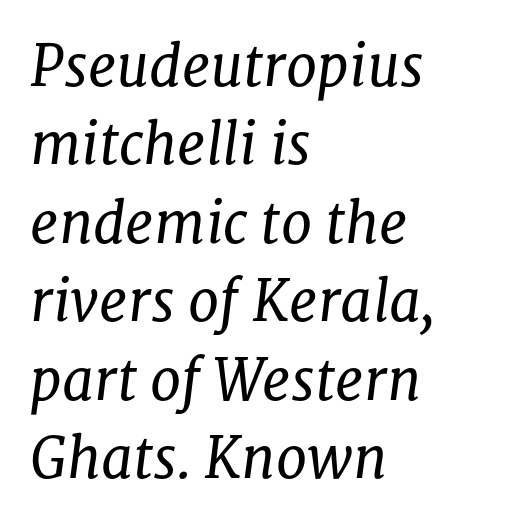
Heaviness? Minimal to ordinary, like unemphasized prose. Looking at the ascenders, they clearly lean. A typesetter would label this face a serif. Here the glyphs are tracked normally, forming tight word shapes. The face used here is proportionally spaced, like ordinary book or web type. Reading down the column, the eye jumps a familiar distance to each next line.
